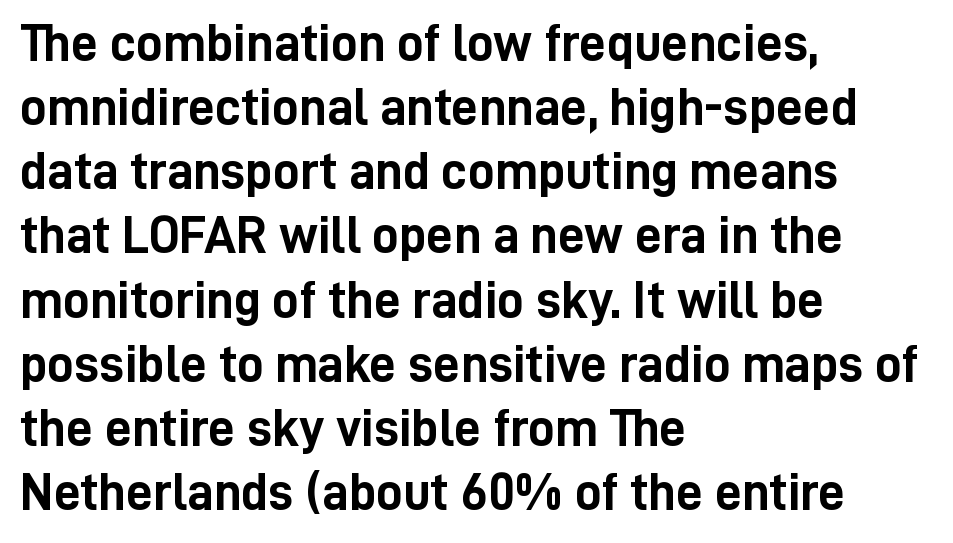
Every stem runs plumb, perpendicular to the baseline. Compared with typical body copy, the letter spacing here is the same. Compared with a centered layout, this one pins lines to the left instead. As a designer I'd log this as weight 700, bold. The string is rendered with underlining switched off.
